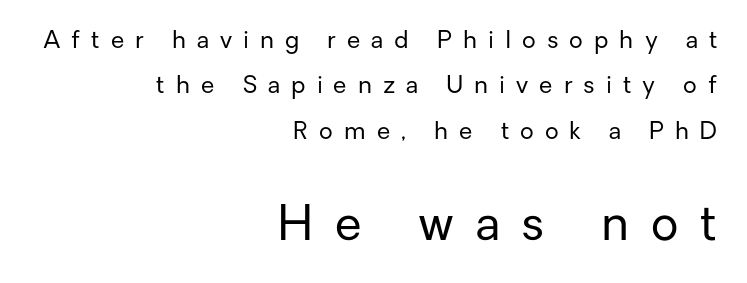
{"serif": "no", "italic": "no", "bold": "no", "weight": "regular", "width": "normal", "stroke_contrast": "low", "x_height": "medium", "monospaced": "no", "underline": "no", "align": "right", "line_spacing_ratio": 1.89, "letter_spacing": "wide", "letter_spacing_em": 0.46, "larger_block": "second", "size_ratio": 2.0, "glyph_px": 48}
